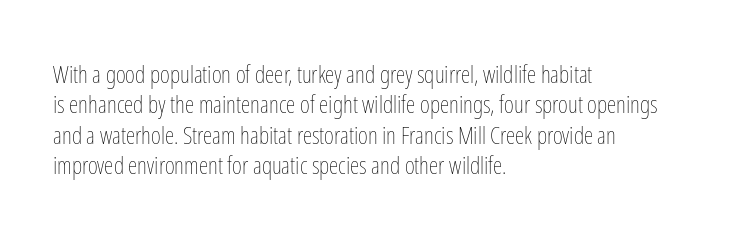
The image shows 24 px text type, upright; set left-aligned, normal line spacing (1.27x), normal letter spacing, not underlined.
